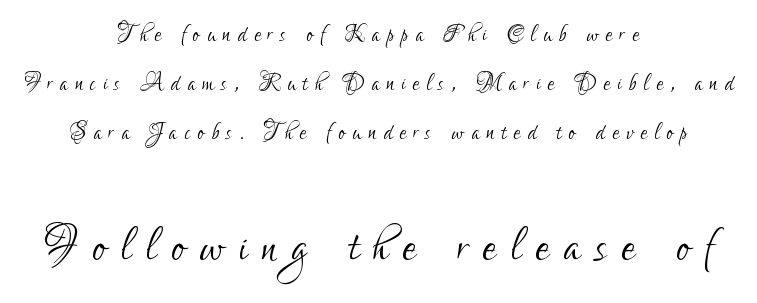
Q: Is the text bold? A: No.
Q: Is the text italic (slanted)? A: Yes.
Q: Is the typeface a serif or a sans-serif typeface? A: Sans-serif.
Q: Is the text underlined? A: No.
Q: How is the paragraph aligned? A: Centered.
Q: Is the spacing between letters normal or unusually wide? A: Unusually wide.
Q: Is the spacing between lines tight, normal or loose? A: Normal.
Q: Which block of text is set in a larger size, the first (top) or the second (bottom)? A: The second (bottom) one.
Q: Width (condensed, normal, or wide)? A: Condensed.
Q: Stroke contrast? A: Low.
Q: x-height? A: Small.
Q: Monospaced? A: No.
